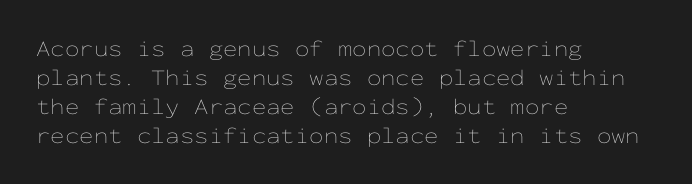
Q: Is the text bold? A: No.
Q: Is the text italic (slanted)? A: No, it is upright.
Q: Is the text underlined? A: No.
Q: How is the paragraph aligned? A: Left-aligned.
Q: Is the spacing between letters normal or unusually wide? A: Normal.
Q: Is the spacing between lines tight, normal or loose? A: Normal.
